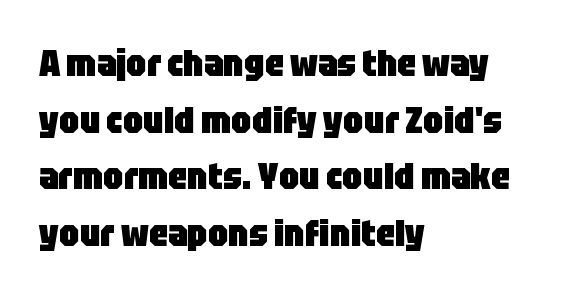
The image shows 37 px heavy, condensed sans-serif type, upright; set left-aligned, normal line spacing (1.53x), normal letter spacing, not underlined; low stroke contrast and a large x-height.
